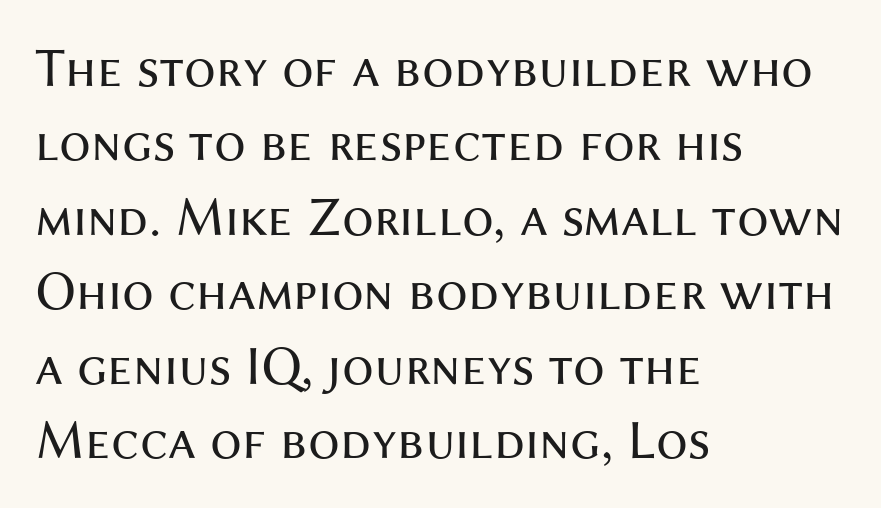
{"serif": "no", "italic": "no", "bold": "no", "weight": "regular", "width": "normal", "stroke_contrast": "medium", "x_height": "medium", "monospaced": "no", "underline": "no", "align": "left", "line_spacing": "normal", "line_spacing_ratio": 1.33, "letter_spacing": "normal", "letter_spacing_em": 0.0, "glyph_px": 56}
